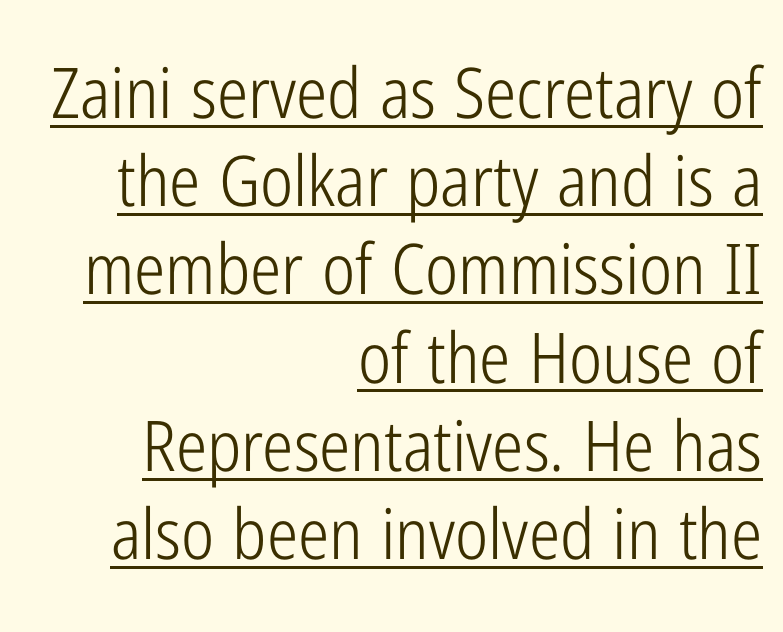
{"serif": "no", "italic": "no", "bold": "no", "weight": "light", "width": "condensed", "stroke_contrast": "low", "x_height": "medium", "monospaced": "no", "underline": "yes", "align": "right", "line_spacing": "normal", "line_spacing_ratio": 1.26, "letter_spacing": "normal", "letter_spacing_em": 0.0, "glyph_px": 70}
